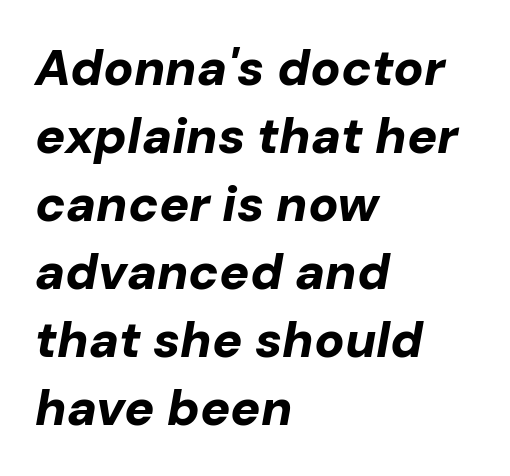
Q: Is the text bold? A: Yes.
Q: Is the text italic (slanted)? A: Yes, it leans right by about 10 degrees.
Q: Is the text underlined? A: No.
Q: How is the paragraph aligned? A: Left-aligned.
Q: Is the spacing between letters normal or unusually wide? A: Normal.
Q: Is the spacing between lines tight, normal or loose? A: Normal.
Q: Width (condensed, normal, or wide)? A: Normal.
Q: Stroke contrast? A: Low.
Q: x-height? A: Medium.
Q: Monospaced? A: No.
